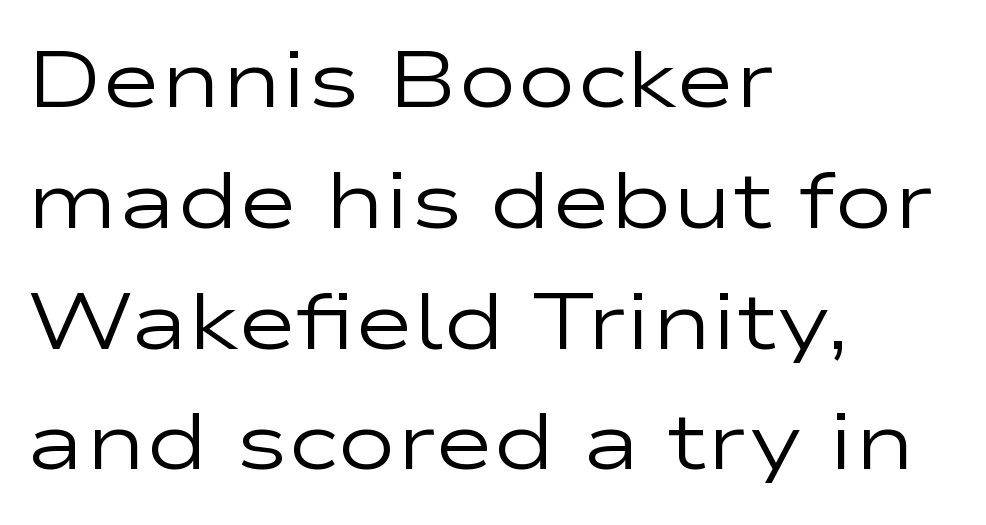
Q: Is the text bold? A: No.
Q: Is the text italic (slanted)? A: No, it is upright.
Q: Is the typeface a serif or a sans-serif typeface? A: Sans-serif.
Q: Is the text underlined? A: No.
Q: How is the paragraph aligned? A: Left-aligned.
Q: Is the spacing between letters normal or unusually wide? A: Normal.
Q: Is the spacing between lines tight, normal or loose? A: Normal.
Q: Width (condensed, normal, or wide)? A: Wide.
Q: Stroke contrast? A: Low.
Q: x-height? A: Medium.
Q: Monospaced? A: No.
